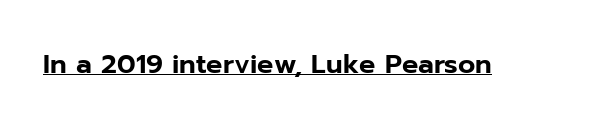
In terms of letterspacing, this is plain default setting. Ascenders rise straight up at ninety degrees. Underline: present.
